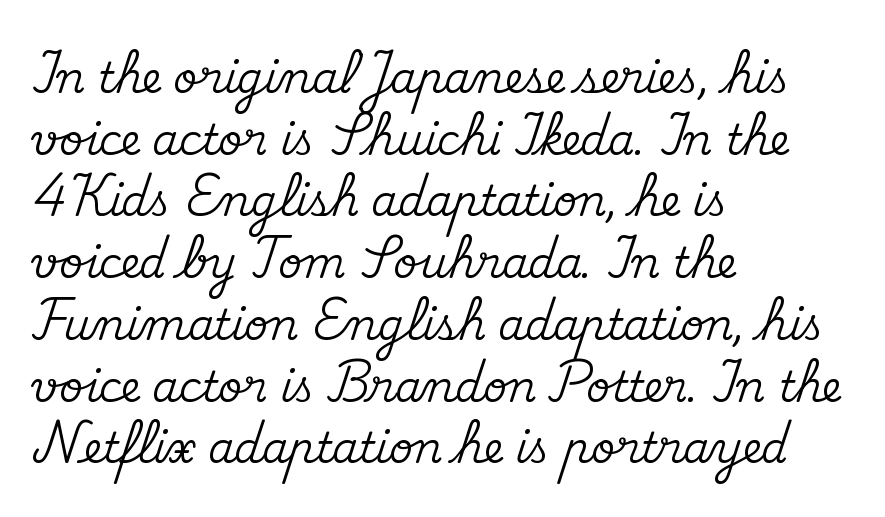
The image shows 42 px serif type; set left-aligned, normal line spacing (1.47x), normal letter spacing, not underlined; medium stroke contrast and a small x-height.
